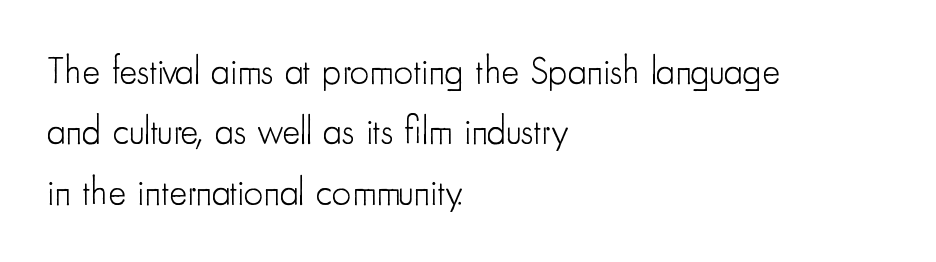
Caption: standard tracking, unaltered. Horizontal bands of white between lines are of average thickness. Italic: no, the glyphs are upright roman. Letters rest on an invisible, unmarked baseline. The text was rendered using a sans face with plain stroke endings. No heavy texture on the line: the type isn't bold.
